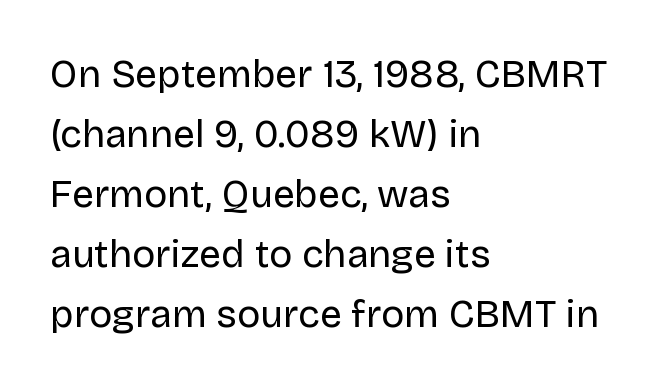
{"serif": "no", "italic": "no", "bold": "no", "weight": "regular", "width": "normal", "stroke_contrast": "low", "x_height": "large", "monospaced": "no", "underline": "no", "align": "left", "line_spacing": "normal", "line_spacing_ratio": 1.54, "letter_spacing": "normal", "letter_spacing_em": 0.0, "glyph_px": 39}
